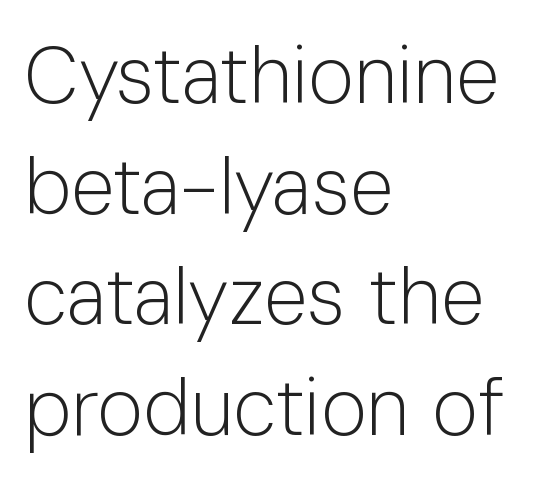
{"serif": "no", "italic": "no", "bold": "no", "weight": "light", "width": "normal", "stroke_contrast": "low", "x_height": "medium", "monospaced": "no", "underline": "no", "align": "left", "line_spacing": "normal", "line_spacing_ratio": 1.4, "letter_spacing": "normal", "letter_spacing_em": 0.0, "glyph_px": 79}
